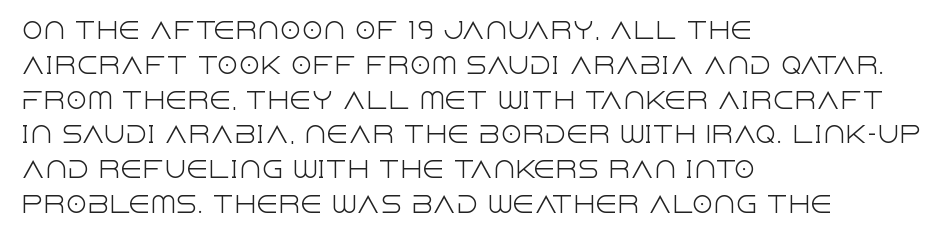
{"italic": "no", "bold": "no", "underline": "no", "align": "left", "line_spacing": "normal", "line_spacing_ratio": 1.58, "letter_spacing": "normal", "letter_spacing_em": 0.0, "glyph_px": 22}
